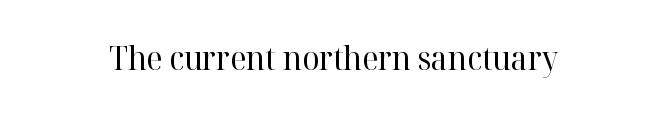
The image shows 32 px regular-weight serif type, upright; set normal letter spacing, not underlined; high stroke contrast and a medium x-height.
